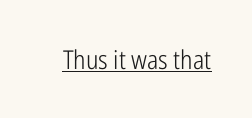
The image shows 26 px text type, upright; set normal letter spacing, underlined.
